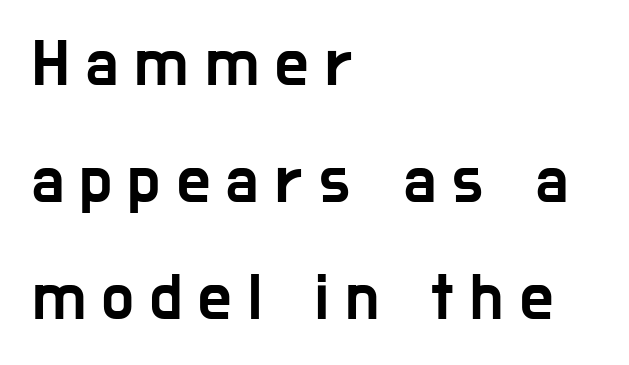
{"serif": "no", "italic": "no", "width": "condensed", "stroke_contrast": "low", "x_height": "medium", "monospaced": "no", "underline": "no", "align": "left", "line_spacing_ratio": 1.77, "letter_spacing": "wide", "letter_spacing_em": 0.25, "glyph_px": 66}
